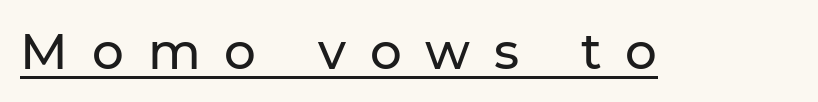
The passage shown has open, widely tracked lettering throughout. Note the varied advance widths — an 'i' is clearly narrower than an 'm'. Quick note: not italic, upright. Check where the strokes stop: nothing finishes them off — pure sans.
